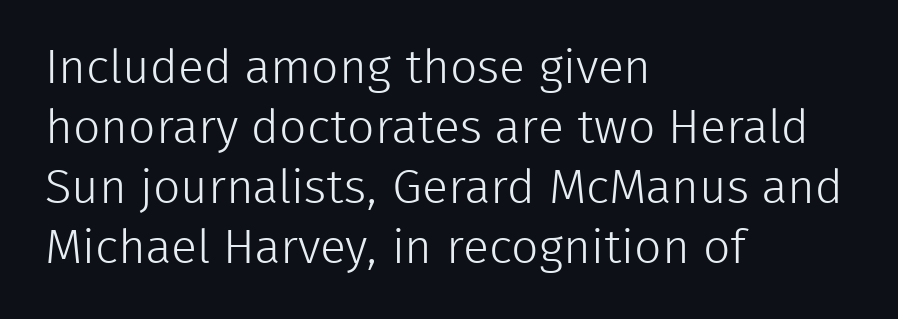
Q: Is the text bold? A: No.
Q: Is the text italic (slanted)? A: No, it is upright.
Q: Is the typeface a serif or a sans-serif typeface? A: Sans-serif.
Q: Is the text underlined? A: No.
Q: How is the paragraph aligned? A: Left-aligned.
Q: Is the spacing between letters normal or unusually wide? A: Normal.
Q: Is the spacing between lines tight, normal or loose? A: Normal.
Q: Width (condensed, normal, or wide)? A: Normal.
Q: Stroke contrast? A: Low.
Q: x-height? A: Medium.
Q: Monospaced? A: No.
